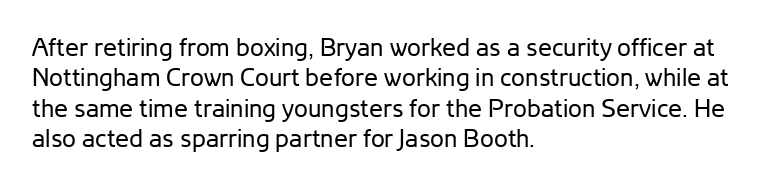
{"italic": "no", "bold": "no", "underline": "no", "align": "left", "line_spacing_ratio": 1.22, "letter_spacing": "normal", "letter_spacing_em": 0.0, "glyph_px": 25}
